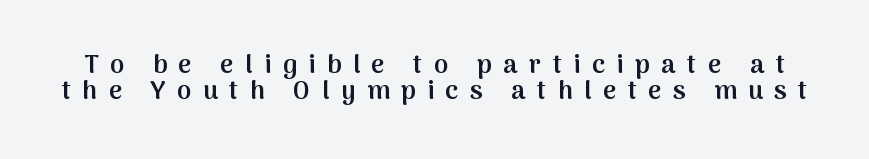
These words are printed semibold, heavier than regular yet not bold. The gaps between neighbouring characters are conspicuously large. Interline gaps are noticeably narrow in this sample. This sample uses an upright cut, with every glyph sitting square on the baseline. A bare baseline throughout the passage.
